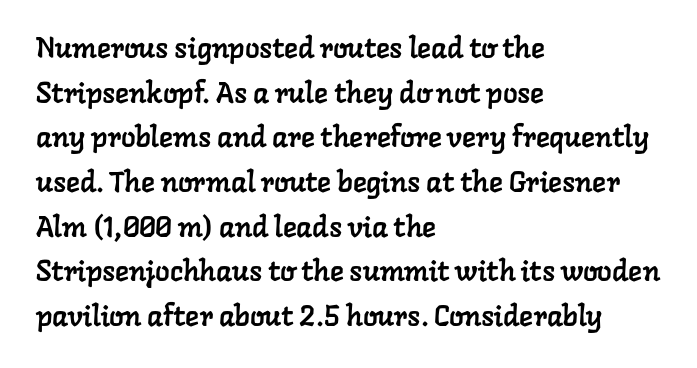
{"serif": "yes", "width": "normal", "stroke_contrast": "low", "x_height": "medium", "monospaced": "no", "underline": "no", "align": "left", "line_spacing": "normal", "line_spacing_ratio": 1.54, "letter_spacing": "normal", "letter_spacing_em": 0.0, "glyph_px": 29}
